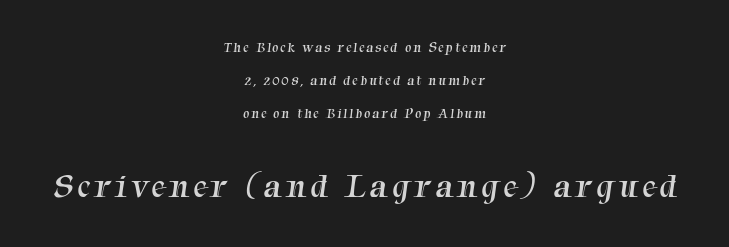
Between these two stacked blocks, the lower one wins on size. Unbolded letterforms with no extra heft. Letterform terminals end in serifs throughout the passage. These lines are rendered in a variable-pitch font. Nobody drew a line under any word here. These lines stack symmetrically, like a column narrowing and widening about its center.
